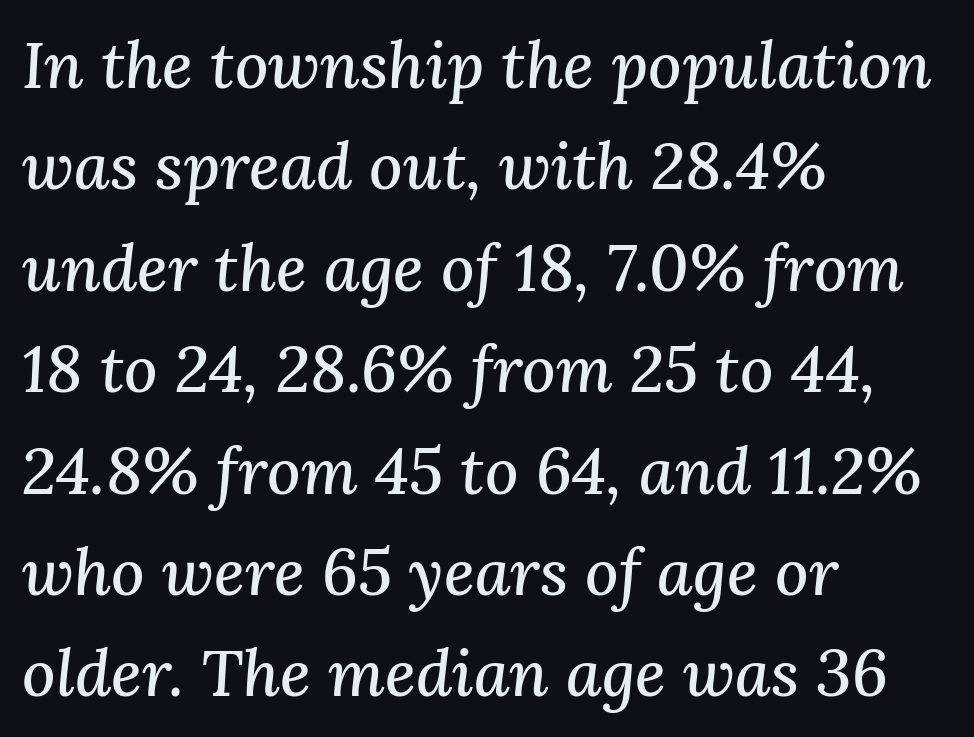
{"serif": "yes", "italic": "yes", "lean": "right", "slant_degrees": 3, "width": "normal", "stroke_contrast": "medium", "x_height": "medium", "monospaced": "no", "underline": "no", "align": "left", "line_spacing": "normal", "line_spacing_ratio": 1.56, "letter_spacing": "normal", "letter_spacing_em": 0.0, "glyph_px": 65}
